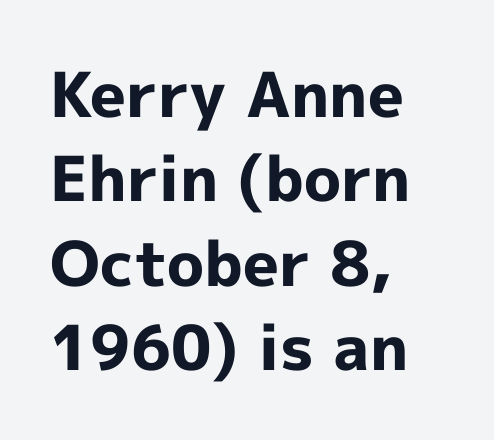
Q: Is the text bold? A: Yes.
Q: Is the text italic (slanted)? A: No, it is upright.
Q: Is the typeface a serif or a sans-serif typeface? A: Sans-serif.
Q: Is the text underlined? A: No.
Q: How is the paragraph aligned? A: Left-aligned.
Q: Is the spacing between letters normal or unusually wide? A: Normal.
Q: Is the spacing between lines tight, normal or loose? A: Normal.
Q: Width (condensed, normal, or wide)? A: Normal.
Q: x-height? A: Medium.
Q: Monospaced? A: No.
